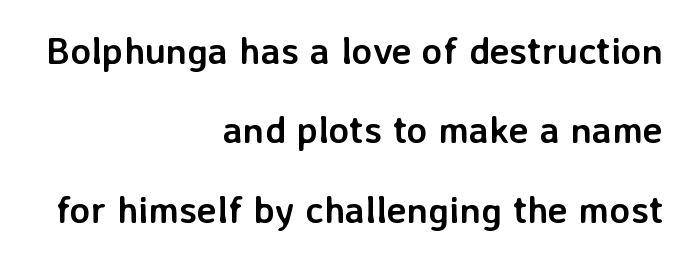
{"serif": "no", "italic": "no", "bold": "yes", "weight": "semibold", "width": "normal", "stroke_contrast": "low", "x_height": "medium", "monospaced": "no", "underline": "no", "align": "right", "line_spacing": "loose", "line_spacing_ratio": 2.09, "letter_spacing": "normal", "letter_spacing_em": 0.0, "glyph_px": 38}
